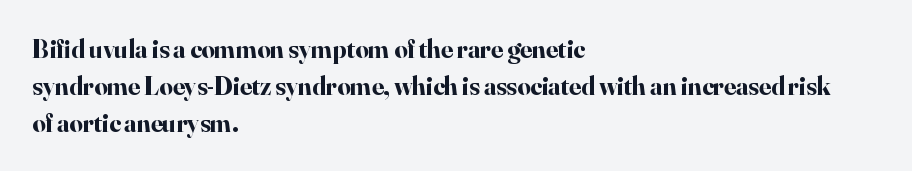
{"italic": "no", "bold": "yes", "underline": "no", "align": "left", "line_spacing": "normal", "line_spacing_ratio": 1.42, "letter_spacing": "normal", "letter_spacing_em": 0.0, "glyph_px": 26}
